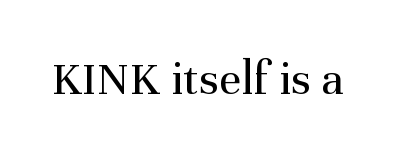
The image shows 49 px regular-weight serif type, upright; set normal letter spacing, not underlined; medium stroke contrast and a medium x-height.
